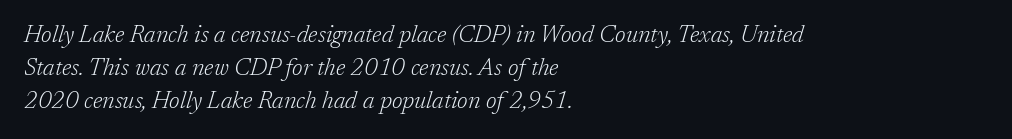
Q: Is the text bold? A: No.
Q: Is the text italic (slanted)? A: Yes, it leans right by about 17 degrees.
Q: Is the text underlined? A: No.
Q: How is the paragraph aligned? A: Left-aligned.
Q: Is the spacing between letters normal or unusually wide? A: Normal.
Q: Is the spacing between lines tight, normal or loose? A: Normal.
